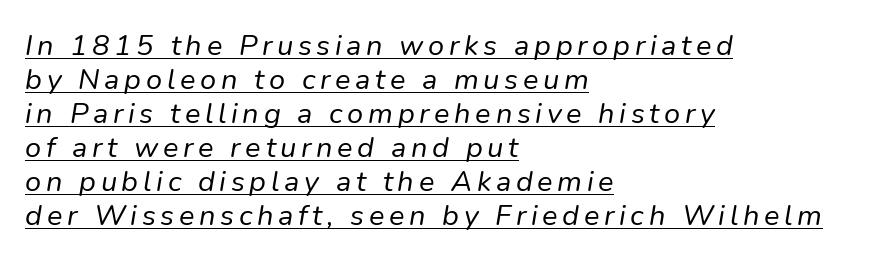
Q: Is the text bold? A: No.
Q: Is the text italic (slanted)? A: Yes, it leans right by about 9 degrees.
Q: Is the text underlined? A: Yes.
Q: How is the paragraph aligned? A: Left-aligned.
Q: Width (condensed, normal, or wide)? A: Normal.
Q: Stroke contrast? A: Low.
Q: x-height? A: Medium.
Q: Monospaced? A: No.
